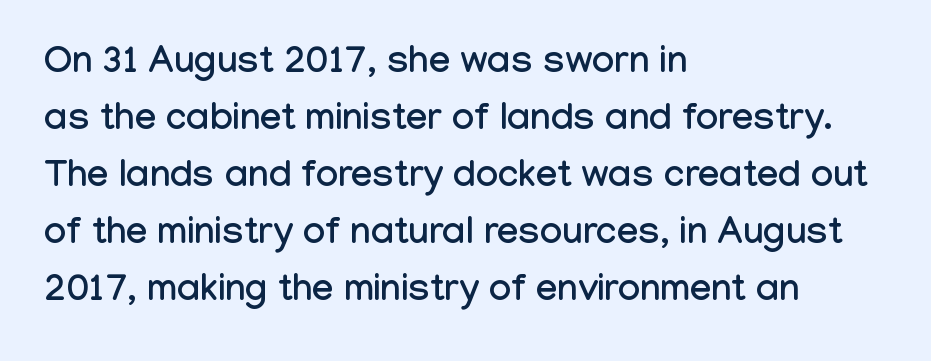
The image shows 38 px condensed sans-serif type, upright; set left-aligned, normal line spacing (1.5x), normal letter spacing, not underlined; low stroke contrast and a medium x-height.
